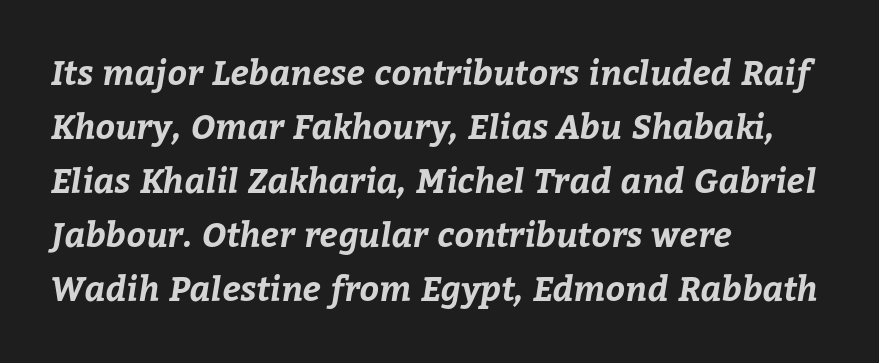
The image shows 34 px bold type; set left-aligned, normal line spacing (1.59x), normal letter spacing, not underlined; low stroke contrast and a medium x-height.
